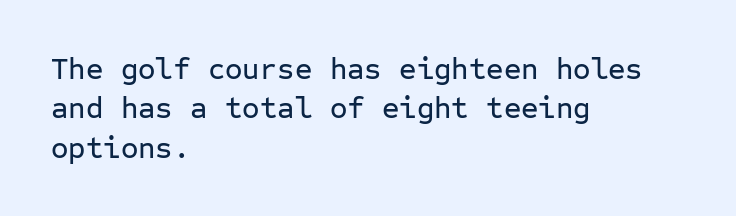
Q: Is the text italic (slanted)? A: No, it is upright.
Q: Is the typeface a serif or a sans-serif typeface? A: Sans-serif.
Q: Is the text underlined? A: No.
Q: How is the paragraph aligned? A: Left-aligned.
Q: Is the spacing between letters normal or unusually wide? A: Normal.
Q: Is the spacing between lines tight, normal or loose? A: Normal.
Q: Width (condensed, normal, or wide)? A: Normal.
Q: Stroke contrast? A: Low.
Q: x-height? A: Medium.
Q: Monospaced? A: Yes.
